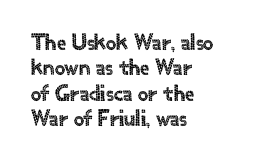
The image shows 23 px text type, upright; set left-aligned, tight line spacing (1.1x), normal letter spacing, not underlined.
